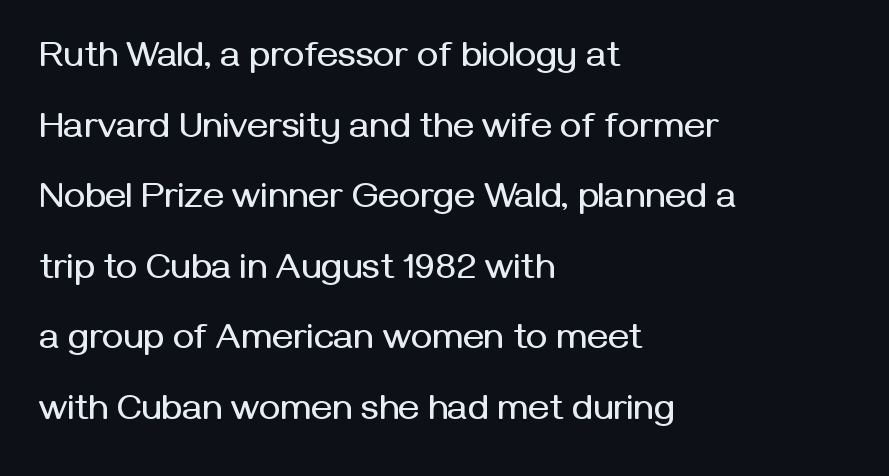
{"serif": "no", "italic": "no", "width": "normal", "stroke_contrast": "medium", "x_height": "medium", "monospaced": "no", "underline": "no", "align": "left", "line_spacing": "loose", "line_spacing_ratio": 1.96, "letter_spacing": "normal", "letter_spacing_em": 0.0, "glyph_px": 36}
